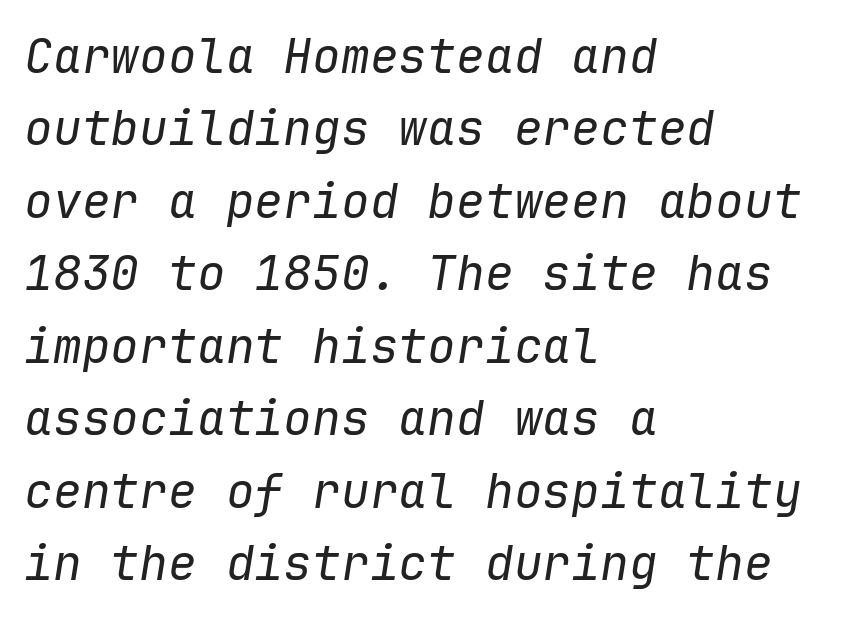
Every character here occupies the same horizontal width, giving the sample a typewriter-like rhythm. The space beneath each line is pristine and unruled. The tracking reads as untouched default to a designer's eye. The compositor pushed each line to the left boundary.
